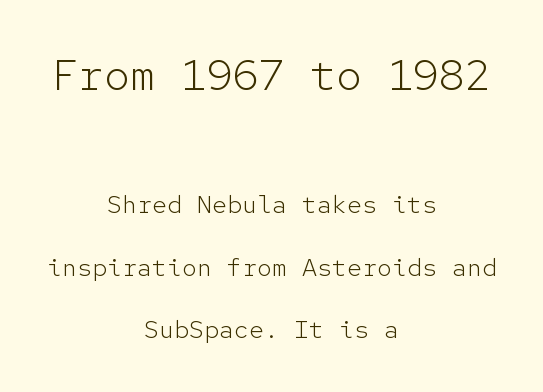
The image shows 43 px light sans-serif type, upright, monospaced; set centered, loose line spacing (2.49x), normal letter spacing, not underlined; the first (top) block is 1.72x larger; low stroke contrast and a medium x-height.
